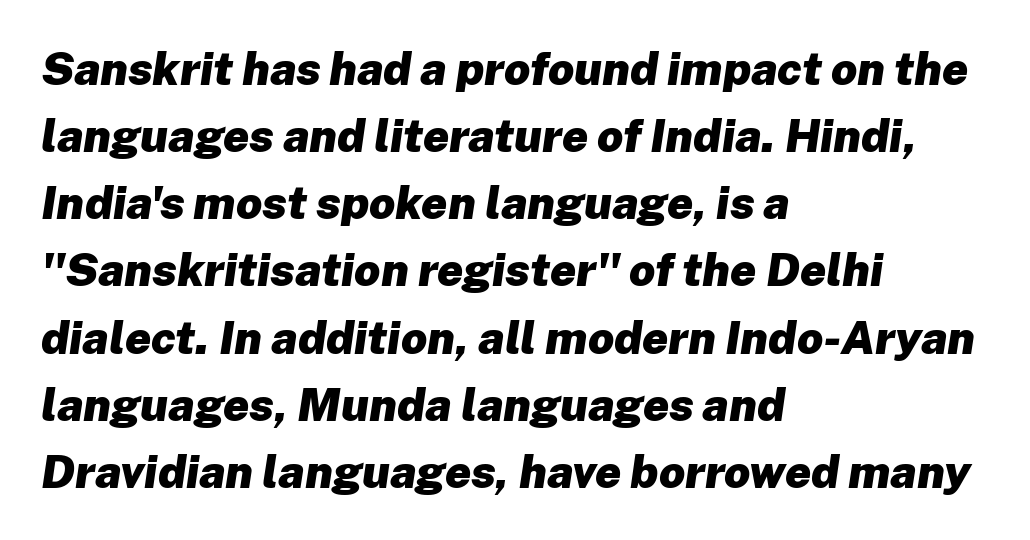
Q: Is the text bold? A: Yes.
Q: Is the text italic (slanted)? A: Yes, it leans right by about 8 degrees.
Q: Is the text underlined? A: No.
Q: How is the paragraph aligned? A: Left-aligned.
Q: Is the spacing between letters normal or unusually wide? A: Normal.
Q: Is the spacing between lines tight, normal or loose? A: Normal.
Q: Width (condensed, normal, or wide)? A: Normal.
Q: Stroke contrast? A: Low.
Q: x-height? A: Medium.
Q: Monospaced? A: No.
